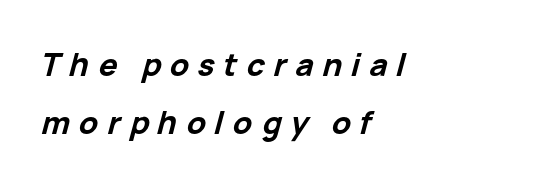
The passage is arranged the way most books set body copy — flush left. The letters are slanted; this is an italic face. The specimen omits any rule beneath the text block's lines. I'd describe the lettering as bold — thick and assertive. Note the varied advance widths — an 'i' is clearly narrower than an 'm'. Characters follow at a spacing far wider than the type designer built in.
